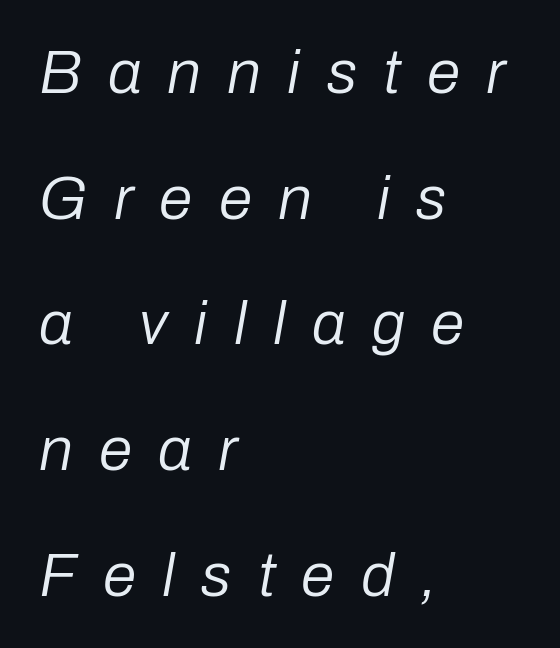
The image shows 61 px regular-weight type, italic (leaning right); set left-aligned, loose line spacing (2.06x), unusually wide letter spacing (+0.43 em), not underlined; low stroke contrast and a medium x-height.
